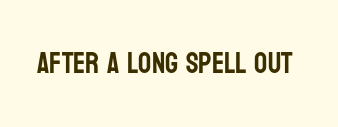
The specimen omits any rule beneath the text block's lines. Here the designer chose a conventional face with non-uniform glyph widths. How are the letters spaced? Ordinarily, with no added tracking. The typography opts for an upright posture over an oblique one. Classification — sans serif.
